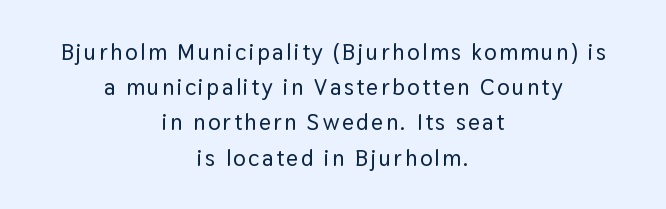
The space between consecutive lines is moderate. Reading down the block, each line starts at a different indent, mirrored at its end. The axis of the letterforms is exactly vertical. The baseline area is clear.
